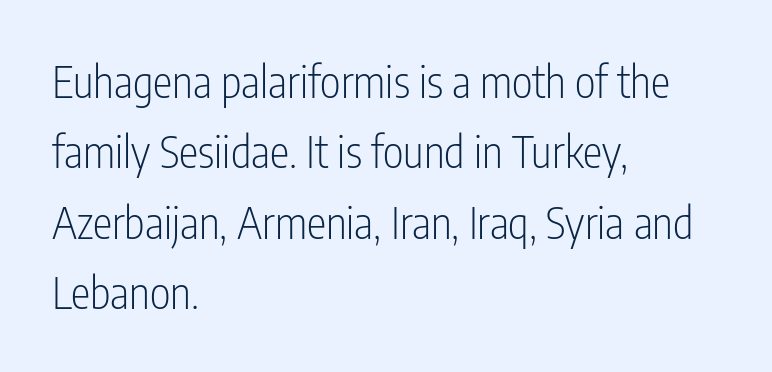
Designer's note — italics off, roman on. Each row of text sits above clean, open space. These lines keep a tight, regular rhythm from letter to letter. Spacing verdict: proportional, widths tailored to each character. The letters look calm and open, with moderate or lighter stems. Does the leading feel generous? No, just average.
